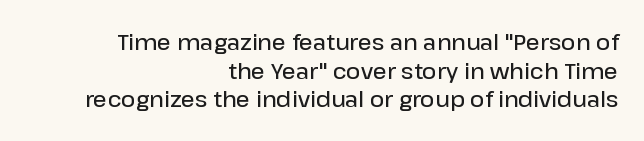
Q: Is the text bold? A: Semi-bold.
Q: Is the text italic (slanted)? A: No, it is upright.
Q: Is the text underlined? A: No.
Q: How is the paragraph aligned? A: Right-aligned.
Q: Is the spacing between letters normal or unusually wide? A: Normal.
Q: Is the spacing between lines tight, normal or loose? A: Normal.
